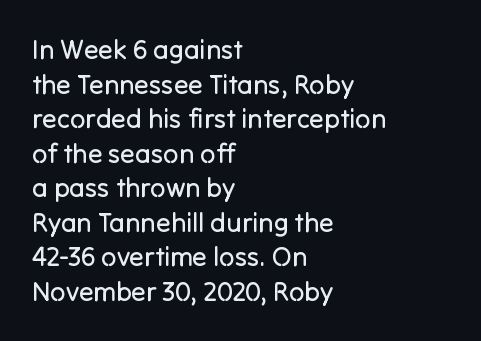
The block of text has a typical density, with ordinary space between rows. Which margin do the lines hug? The left one — the right edge is uneven. The space directly below the letters is spotless. This is the regular roman posture of the typeface. Does extra space separate the letters? No, they use regular spacing.
